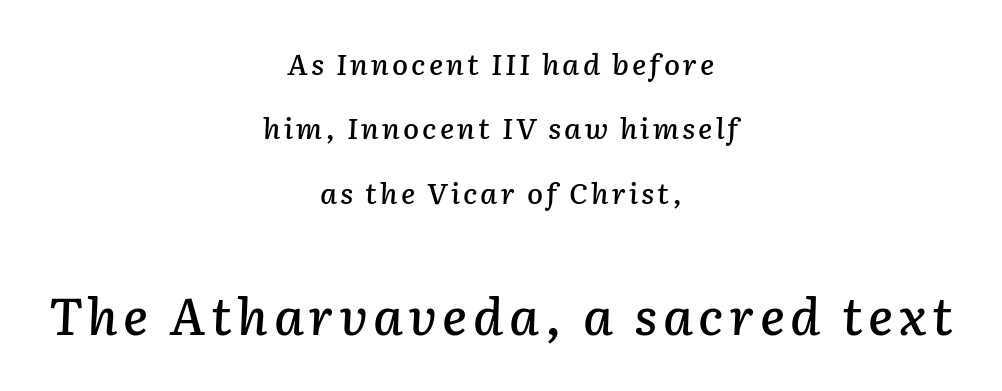
Q: Is the text italic (slanted)? A: Yes, it leans right by about 2 degrees.
Q: Is the text underlined? A: No.
Q: How is the paragraph aligned? A: Centered.
Q: Is the spacing between lines tight, normal or loose? A: Loose.
Q: Which block of text is set in a larger size, the first (top) or the second (bottom)? A: The second (bottom) one.
Q: Width (condensed, normal, or wide)? A: Normal.
Q: Stroke contrast? A: Low.
Q: x-height? A: Medium.
Q: Monospaced? A: No.
